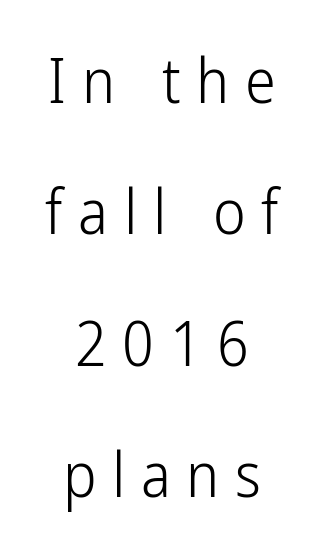
Q: Is the text bold? A: No.
Q: Is the text italic (slanted)? A: No, it is upright.
Q: Is the typeface a serif or a sans-serif typeface? A: Sans-serif.
Q: Is the text underlined? A: No.
Q: How is the paragraph aligned? A: Centered.
Q: Is the spacing between letters normal or unusually wide? A: Unusually wide.
Q: Is the spacing between lines tight, normal or loose? A: Loose.
Q: Width (condensed, normal, or wide)? A: Condensed.
Q: Stroke contrast? A: Low.
Q: x-height? A: Medium.
Q: Monospaced? A: No.
